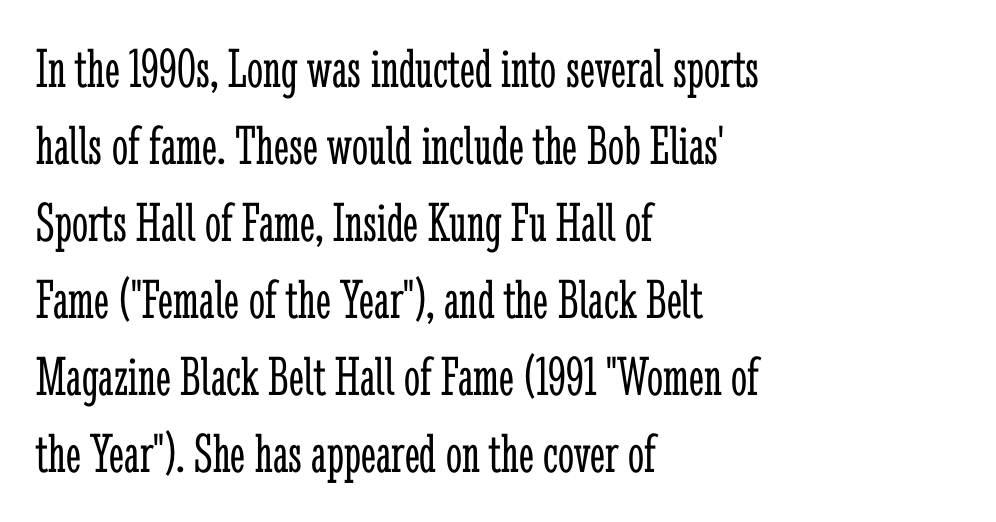
Observe the ordinary spacing: letters are neighbours, not strangers. Letters rest on an invisible, unmarked baseline. In terms of posture, this sample is upright. Where is the straight margin? On the left.
